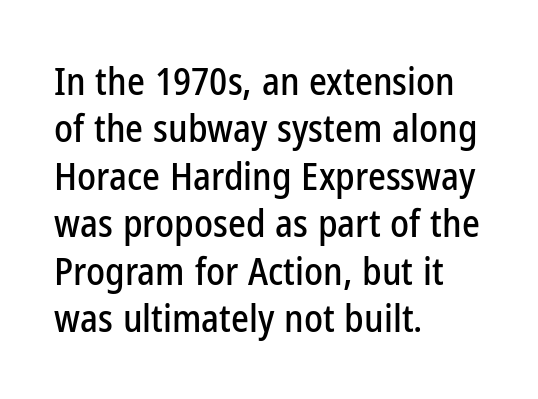
Every stem runs plumb, perpendicular to the baseline. Here the glyphs are tracked normally, forming tight word shapes. If you measured baseline to baseline, you'd find a middling distance. Check where the strokes stop: nothing finishes them off — pure sans. Alignment: flush left. The rendering uses natural spacing where letterforms have individual widths.
